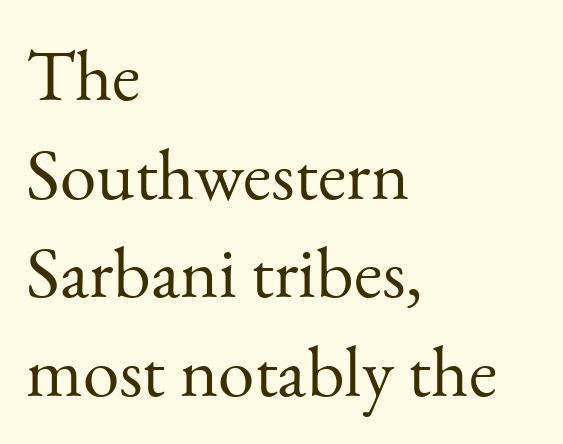
{"serif": "yes", "italic": "no", "bold": "no", "weight": "light", "width": "normal", "stroke_contrast": "medium", "x_height": "small", "monospaced": "no", "underline": "no", "align": "left", "line_spacing": "normal", "line_spacing_ratio": 1.35, "letter_spacing": "normal", "letter_spacing_em": 0.0, "glyph_px": 73}
